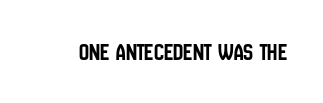
Q: Is the text italic (slanted)? A: No, it is upright.
Q: Is the text underlined? A: No.
Q: Is the spacing between letters normal or unusually wide? A: Normal.
